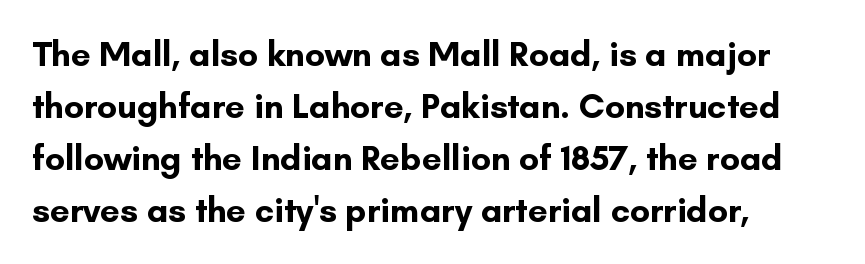
Compared with typical paragraphs, the rows here are spaced about the same. These lines keep a tight, regular rhythm from letter to letter. Look at the stroke-to-counter ratio: heavy, a bold. All the whitespace from short lines collects on the right. Beneath every word, the page is bare. Type style note: lacks serifs.
